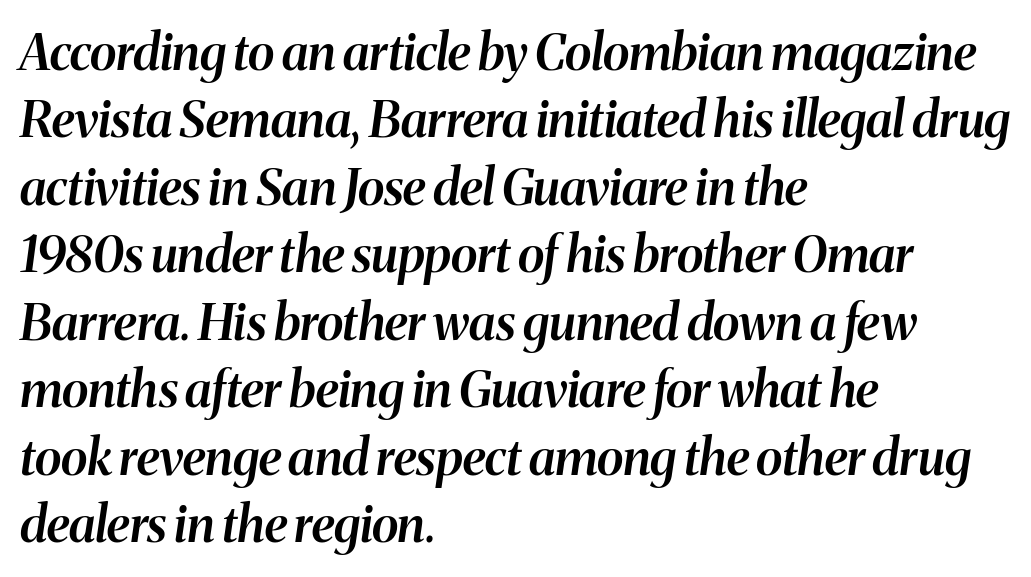
{"italic": "yes", "lean": "right", "slant_degrees": 8, "bold": "semi", "weight": "semibold", "width": "normal", "stroke_contrast": "medium", "x_height": "medium", "monospaced": "no", "underline": "no", "align": "left", "line_spacing": "normal", "line_spacing_ratio": 1.35, "letter_spacing": "normal", "letter_spacing_em": 0.0, "glyph_px": 50}
